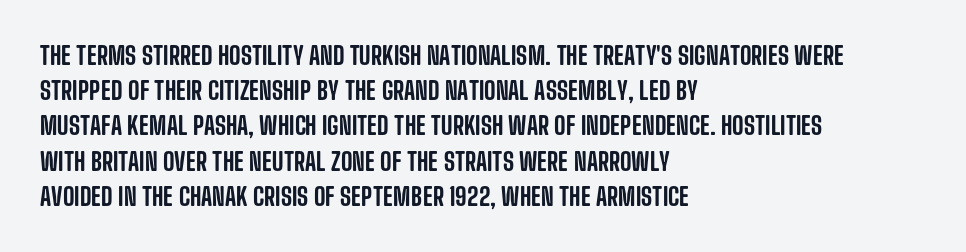
The image shows 25 px text type, upright; set left-aligned, normal line spacing (1.41x), normal letter spacing, not underlined.
